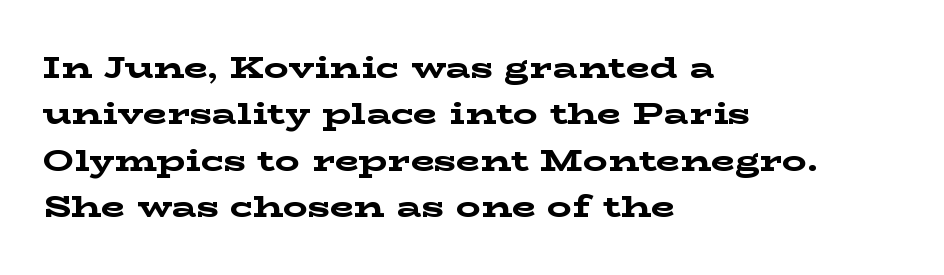
What stands out about the letter spacing? Nothing — it is the standard amount. No italicization has been applied; the sample stays upright. Yep, those are serifs on the letters. Rule under the text: the space is simply empty.
